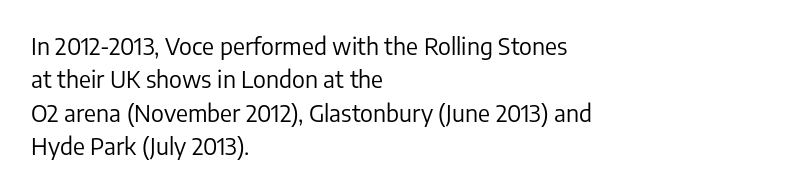
Q: Is the text bold? A: No.
Q: Is the text italic (slanted)? A: No, it is upright.
Q: Is the text underlined? A: No.
Q: How is the paragraph aligned? A: Left-aligned.
Q: Is the spacing between letters normal or unusually wide? A: Normal.
Q: Is the spacing between lines tight, normal or loose? A: Normal.
